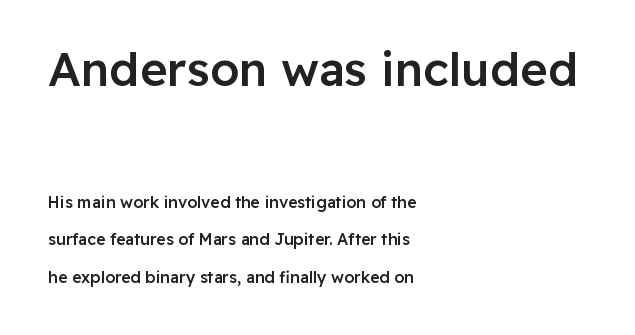
What kind of face is this? One without serifs — a sans. Short and long lines alike share a common starting point at left. Look at the glyph heights: the upper group is clearly the bigger setting. The font is running at a semibold setting, under full bold. The space directly below the letters is spotless.
